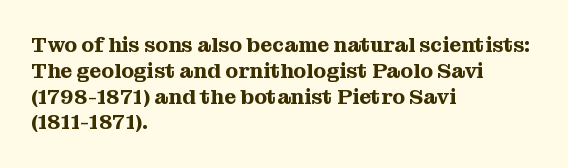
Q: Is the text italic (slanted)? A: No, it is upright.
Q: Is the text underlined? A: No.
Q: How is the paragraph aligned? A: Left-aligned.
Q: Is the spacing between letters normal or unusually wide? A: Normal.
